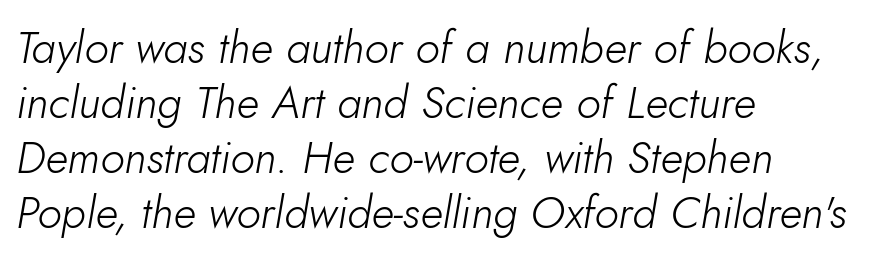
Q: Is the text bold? A: No.
Q: Is the text italic (slanted)? A: Yes, it leans right by about 10 degrees.
Q: Is the text underlined? A: No.
Q: How is the paragraph aligned? A: Left-aligned.
Q: Is the spacing between letters normal or unusually wide? A: Normal.
Q: Width (condensed, normal, or wide)? A: Normal.
Q: Stroke contrast? A: Low.
Q: x-height? A: Small.
Q: Monospaced? A: No.
